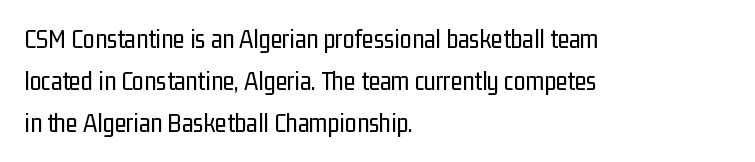
The image shows 27 px text type, upright; set left-aligned, normal line spacing (1.55x), normal letter spacing, not underlined.
